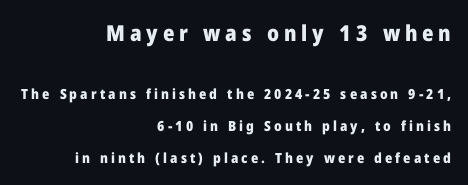
This is roman type, the default non-slanted kind. The emphasis by scale lands on block number one, above. Does extra space separate the letters? Yes, quite a lot of it. Has an underline been added? It has not. On the weight axis this lands at bold, roughly 700.
